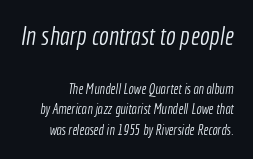
Q: Is the text bold? A: No.
Q: Is the text underlined? A: No.
Q: How is the paragraph aligned? A: Right-aligned.
Q: Is the spacing between letters normal or unusually wide? A: Normal.
Q: Is the spacing between lines tight, normal or loose? A: Normal.
Q: Which block of text is set in a larger size, the first (top) or the second (bottom)? A: The first (top) one.
